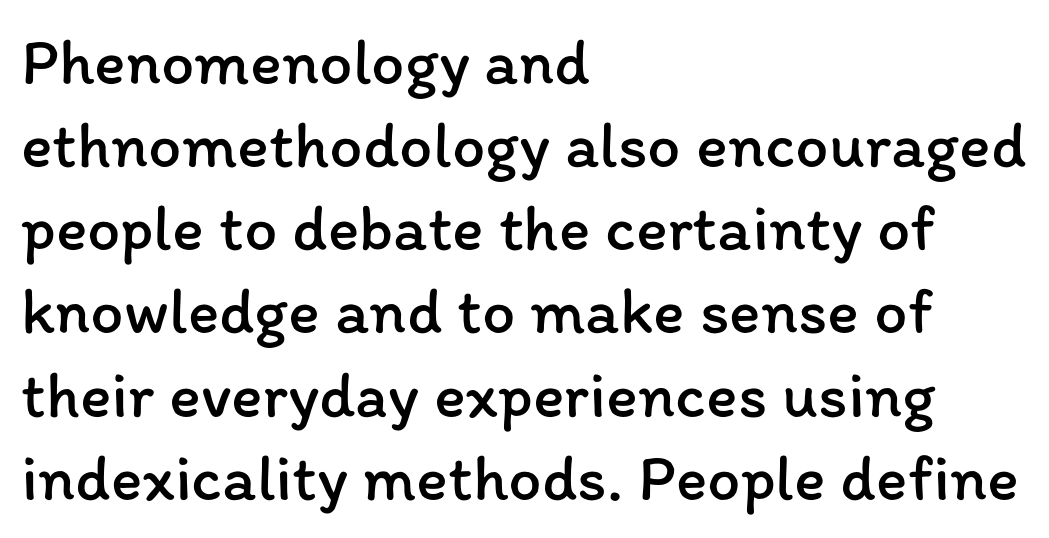
The foot of each line stays bare and open. Layout note: lines flush left. The type is set solid horizontally, with unmodified tracking. Varying glyph widths throughout — classic text-font behaviour. The vertical gap from one line to the next is medium. When letters stand straight like this, we call the style roman or upright.
